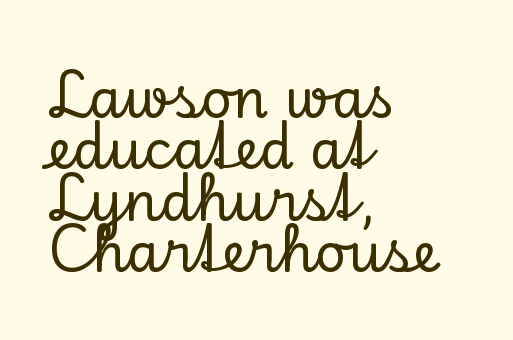
The type sits square on the baseline with zero lean. Varying glyph widths throughout — classic text-font behaviour. One glance says dense: line gaps are narrower than usual. Check the space under the baseline: it is left empty.
